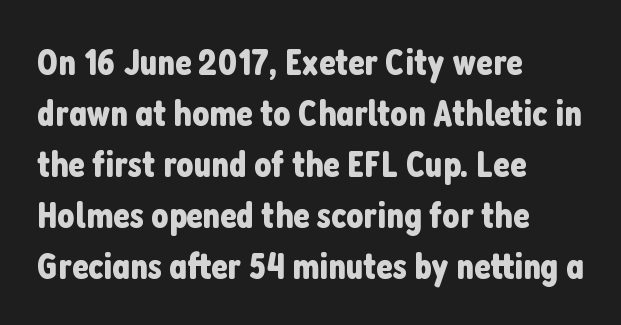
The image shows 38 px condensed sans-serif type, upright; set left-aligned, normal line spacing (1.34x), normal letter spacing, not underlined; low stroke contrast and a medium x-height.
